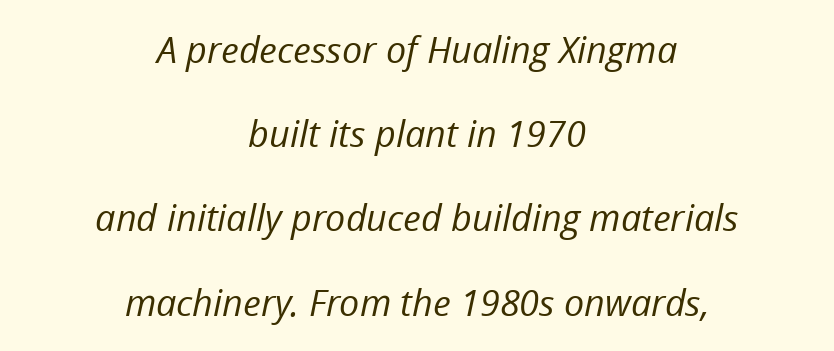
Q: Is the text bold? A: No.
Q: Is the text italic (slanted)? A: Yes, it leans right by about 12 degrees.
Q: Is the text underlined? A: No.
Q: How is the paragraph aligned? A: Centered.
Q: Is the spacing between letters normal or unusually wide? A: Normal.
Q: Is the spacing between lines tight, normal or loose? A: Loose.
Q: Width (condensed, normal, or wide)? A: Normal.
Q: Stroke contrast? A: Low.
Q: x-height? A: Medium.
Q: Monospaced? A: No.
